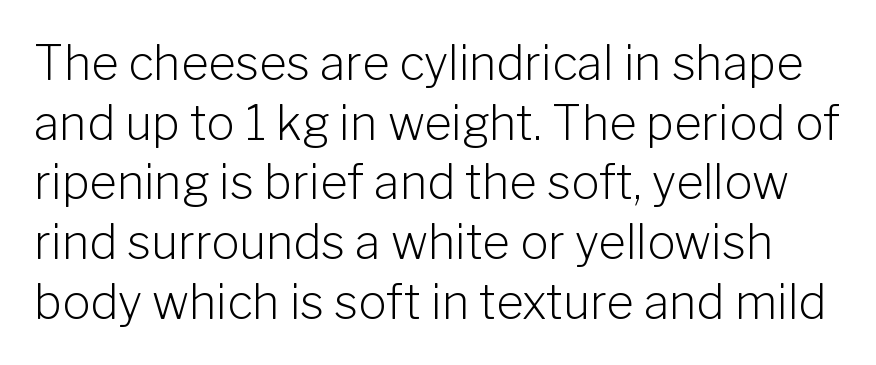
In terms of letterform style, serifs are entirely absent. Here the designer chose a conventional face with non-uniform glyph widths. No word sits above an underline. The leading is moderate, giving the passage an even texture. A typesetter would mark this as roman, not italic.
